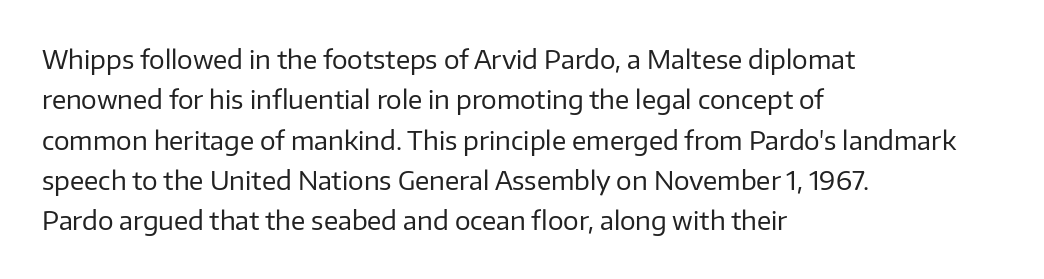
Q: Is the text bold? A: No.
Q: Is the text italic (slanted)? A: No, it is upright.
Q: Is the text underlined? A: No.
Q: How is the paragraph aligned? A: Left-aligned.
Q: Is the spacing between letters normal or unusually wide? A: Normal.
Q: Is the spacing between lines tight, normal or loose? A: Normal.
